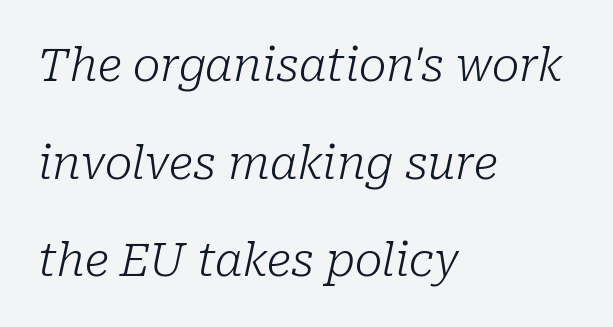
The image shows 46 px light serif type, italic (leaning right); set left-aligned, loose line spacing (2.12x), normal letter spacing, not underlined; low stroke contrast and a medium x-height.
